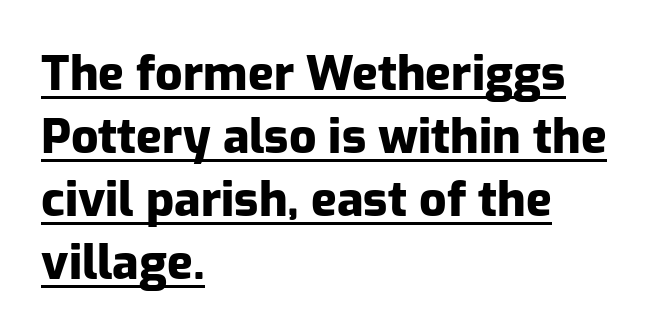
These lines are set flush left with a ragged right edge. The passage shown is underscored from start to finish. Nobody touched the tracking dial on this one. This rendering employs a face without finishing strokes, i.e., a sans-serif. The axis of the letterforms is exactly vertical.
